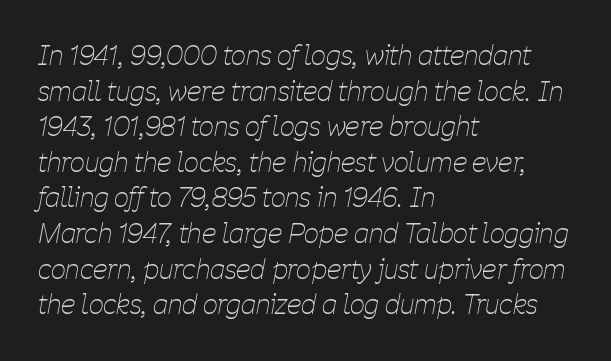
Q: Is the text bold? A: No.
Q: Is the text italic (slanted)? A: Yes, it leans right by about 11 degrees.
Q: Is the text underlined? A: No.
Q: How is the paragraph aligned? A: Left-aligned.
Q: Is the spacing between letters normal or unusually wide? A: Normal.
Q: Is the spacing between lines tight, normal or loose? A: Normal.
